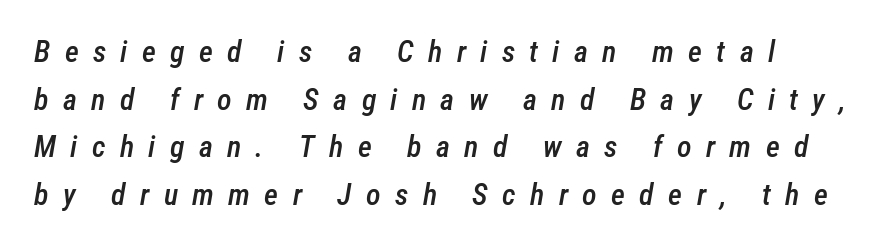
What's the leading like? Ordinary, nothing unusual. Does the weight exceed regular? Yes, but only to semibold. The rag falls on the right side of this text block. Slant detected: the letters are inclined. The rendering uses natural spacing where letterforms have individual widths. The strip under each line holds only bare page.
